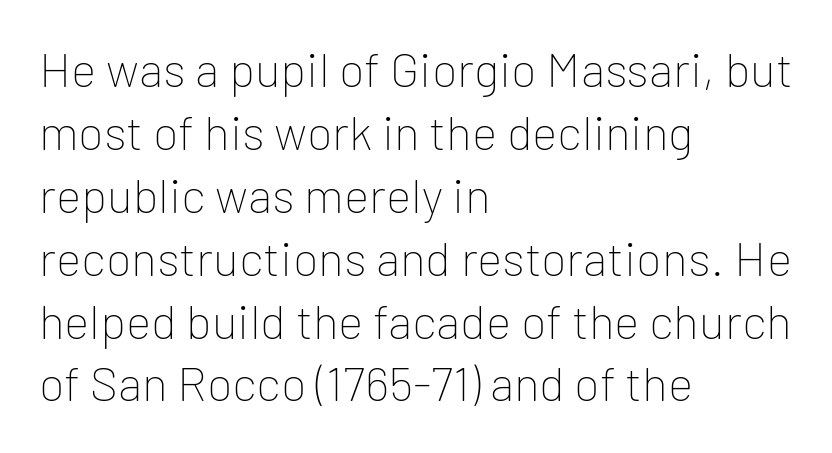
{"serif": "no", "italic": "no", "bold": "no", "weight": "thin", "width": "normal", "stroke_contrast": "low", "x_height": "medium", "monospaced": "no", "underline": "no", "align": "left", "line_spacing": "normal", "line_spacing_ratio": 1.31, "letter_spacing": "normal", "letter_spacing_em": 0.0, "glyph_px": 48}
